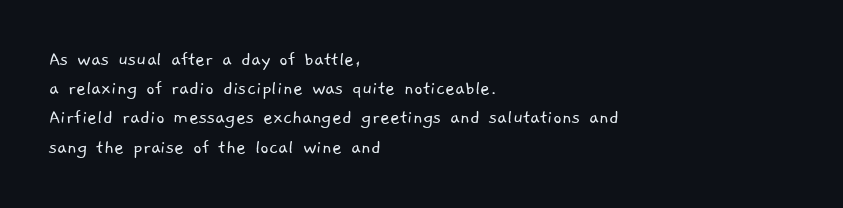
Q: Is the text bold? A: No.
Q: Is the text underlined? A: No.
Q: How is the paragraph aligned? A: Left-aligned.
Q: Is the spacing between letters normal or unusually wide? A: Normal.
Q: Is the spacing between lines tight, normal or loose? A: Normal.
